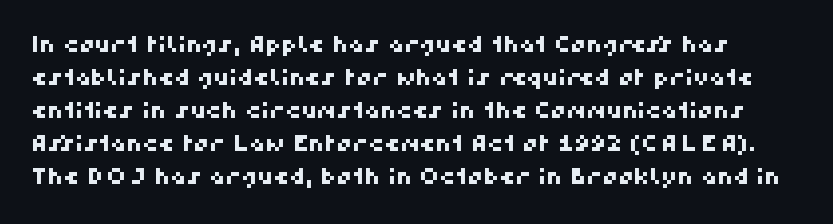
{"underline": "no", "line_spacing": "normal", "line_spacing_ratio": 1.5, "letter_spacing": "normal", "letter_spacing_em": 0.0, "glyph_px": 22}
